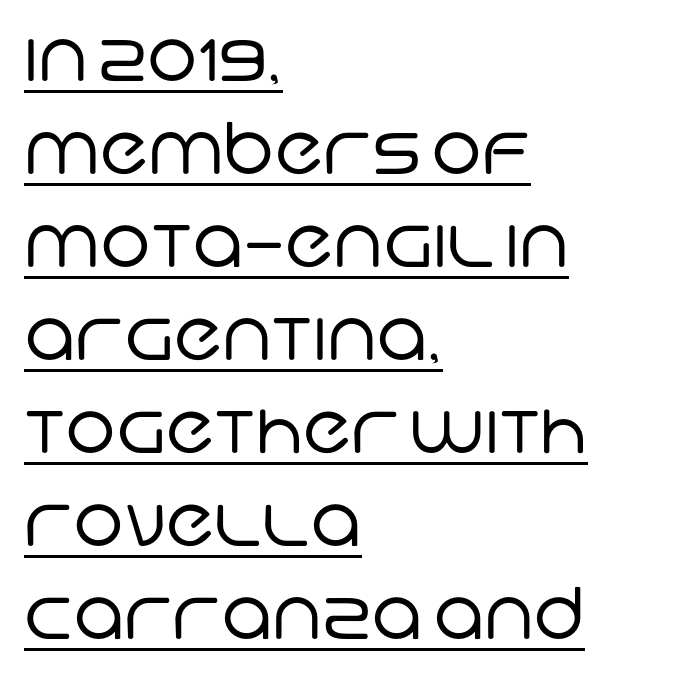
Q: Is the text bold? A: No.
Q: Is the typeface a serif or a sans-serif typeface? A: Sans-serif.
Q: Is the text underlined? A: Yes.
Q: How is the paragraph aligned? A: Left-aligned.
Q: Is the spacing between letters normal or unusually wide? A: Normal.
Q: Is the spacing between lines tight, normal or loose? A: Normal.
Q: Width (condensed, normal, or wide)? A: Normal.
Q: Stroke contrast? A: Low.
Q: x-height? A: Large.
Q: Monospaced? A: No.
